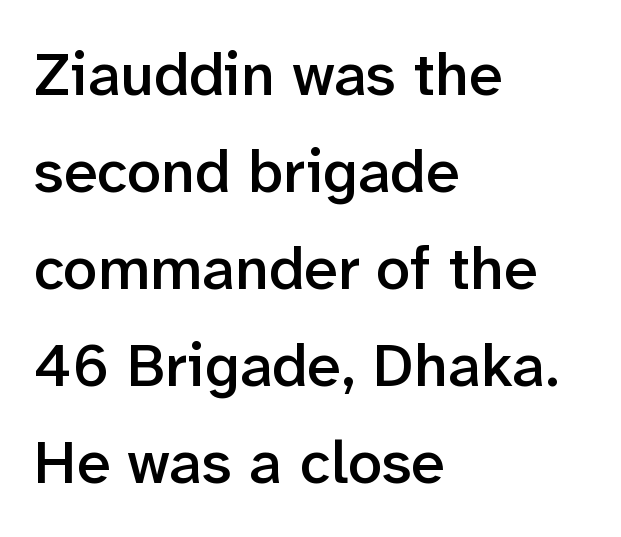
Q: Is the text bold? A: Semi-bold.
Q: Is the text italic (slanted)? A: No, it is upright.
Q: Is the typeface a serif or a sans-serif typeface? A: Sans-serif.
Q: Is the text underlined? A: No.
Q: How is the paragraph aligned? A: Left-aligned.
Q: Is the spacing between letters normal or unusually wide? A: Normal.
Q: Is the spacing between lines tight, normal or loose? A: Normal.
Q: Width (condensed, normal, or wide)? A: Normal.
Q: Stroke contrast? A: Low.
Q: x-height? A: Medium.
Q: Monospaced? A: No.
